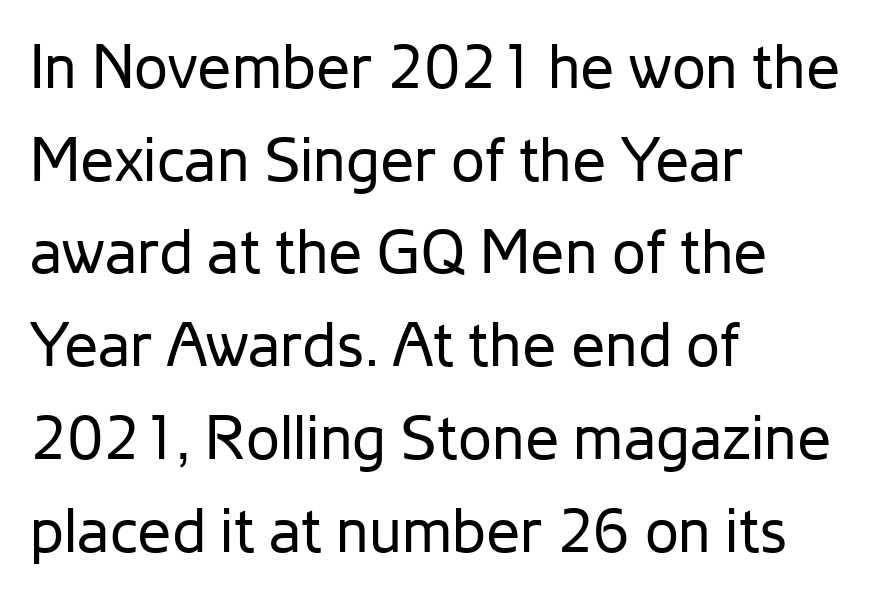
{"serif": "no", "italic": "no", "bold": "no", "weight": "regular", "width": "normal", "stroke_contrast": "low", "x_height": "medium", "monospaced": "no", "underline": "no", "align": "left", "line_spacing": "normal", "line_spacing_ratio": 1.52, "letter_spacing": "normal", "letter_spacing_em": 0.0, "glyph_px": 61}
